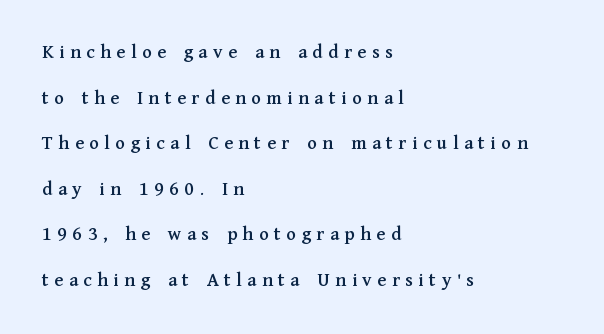
Q: Is the text italic (slanted)? A: No, it is upright.
Q: Is the text underlined? A: No.
Q: How is the paragraph aligned? A: Left-aligned.
Q: Is the spacing between letters normal or unusually wide? A: Unusually wide.
Q: Is the spacing between lines tight, normal or loose? A: Loose.
